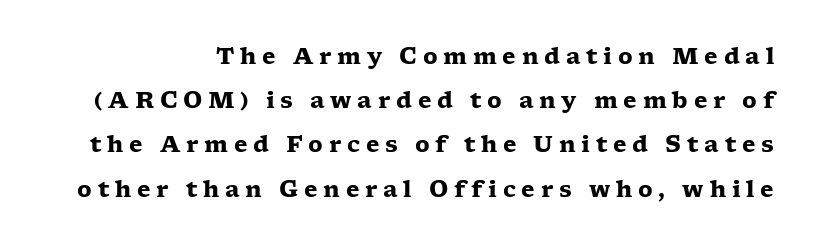
Q: Is the text bold? A: Yes.
Q: Is the text italic (slanted)? A: No, it is upright.
Q: Is the text underlined? A: No.
Q: Is the spacing between letters normal or unusually wide? A: Unusually wide.
Q: Is the spacing between lines tight, normal or loose? A: Loose.
